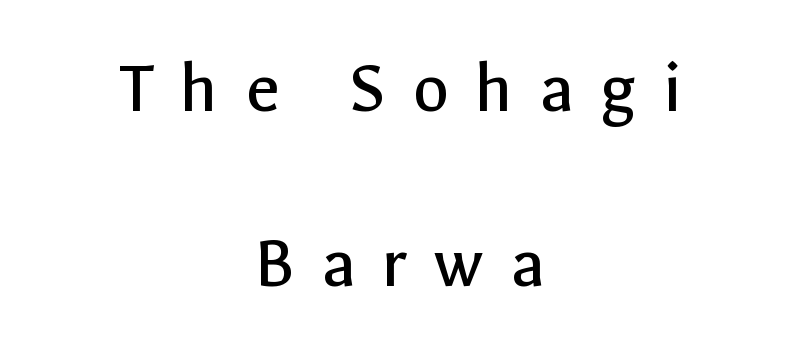
Is there any slant? The stems are plumb. Alignment: centered. Unmarked baselines from the first word to the last. Character widths vary here, with narrow letters taking less room than wide ones.
